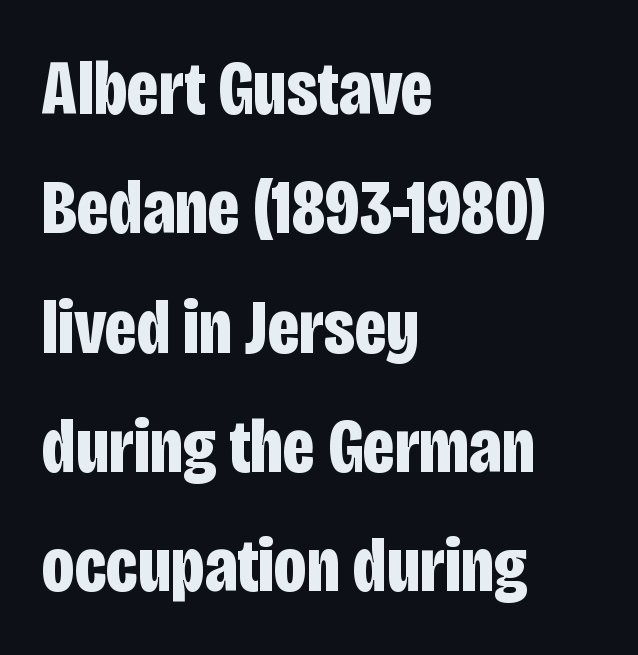
{"serif": "no", "italic": "no", "bold": "yes", "weight": "bold", "width": "condensed", "stroke_contrast": "low", "x_height": "large", "monospaced": "no", "underline": "no", "align": "left", "line_spacing": "normal", "line_spacing_ratio": 1.55, "letter_spacing": "normal", "letter_spacing_em": 0.0, "glyph_px": 77}
